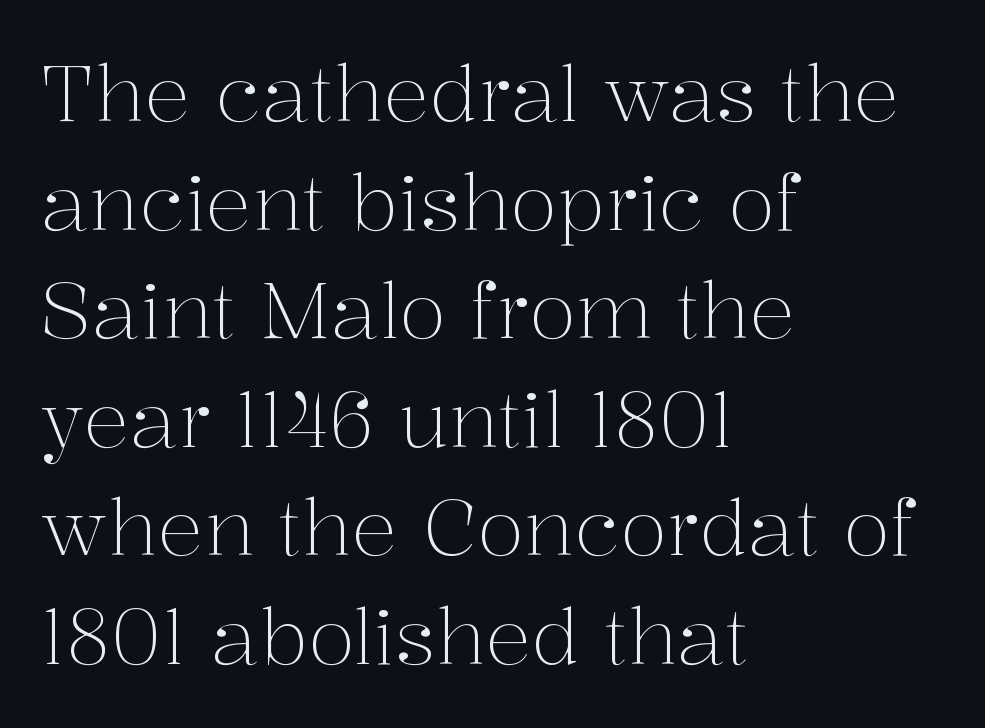
The image shows 77 px light serif type, upright; set left-aligned, normal line spacing (1.41x), normal letter spacing, not underlined; medium stroke contrast and a medium x-height.
